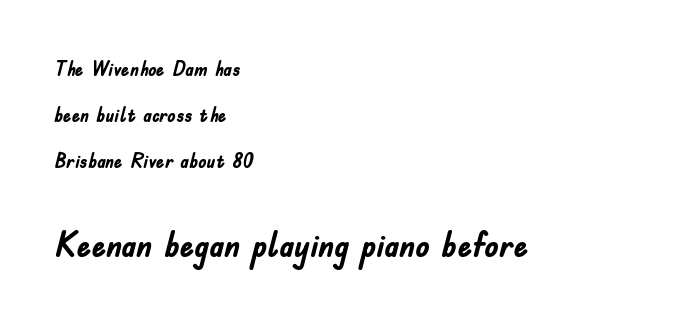
Unlike a traditional serif, this face leaves its strokes unadorned. Only glyphs here, with clear space below each row. This sample has the flowing, uneven cadence of proportional lettering. Heavy, bold letterforms.
